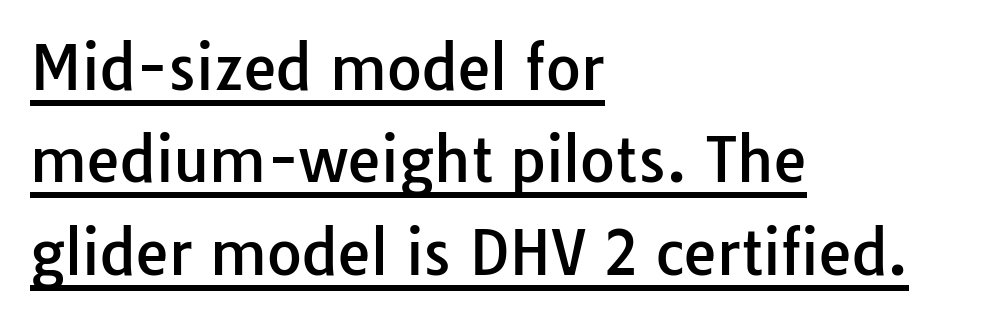
Q: Is the text italic (slanted)? A: No, it is upright.
Q: Is the typeface a serif or a sans-serif typeface? A: Sans-serif.
Q: Is the text underlined? A: Yes.
Q: How is the paragraph aligned? A: Left-aligned.
Q: Is the spacing between letters normal or unusually wide? A: Normal.
Q: Is the spacing between lines tight, normal or loose? A: Normal.
Q: Width (condensed, normal, or wide)? A: Normal.
Q: Stroke contrast? A: Low.
Q: x-height? A: Medium.
Q: Monospaced? A: No.
